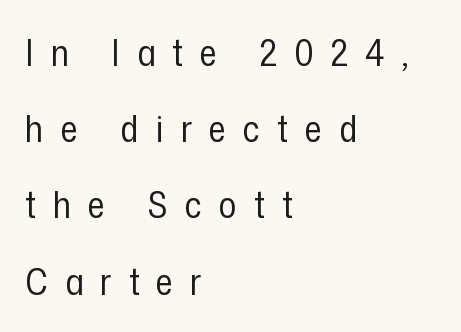
Q: Is the text bold? A: No.
Q: Is the text italic (slanted)? A: No, it is upright.
Q: Is the typeface a serif or a sans-serif typeface? A: Sans-serif.
Q: Is the text underlined? A: No.
Q: How is the paragraph aligned? A: Left-aligned.
Q: Is the spacing between letters normal or unusually wide? A: Unusually wide.
Q: Is the spacing between lines tight, normal or loose? A: Loose.
Q: Width (condensed, normal, or wide)? A: Condensed.
Q: Stroke contrast? A: Low.
Q: x-height? A: Medium.
Q: Monospaced? A: No.
